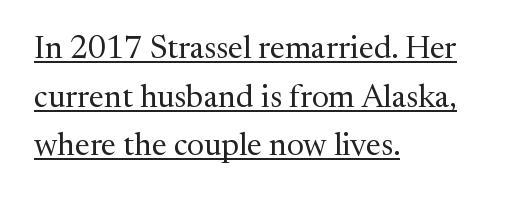
{"serif": "yes", "italic": "no", "bold": "no", "weight": "regular", "width": "normal", "stroke_contrast": "medium", "x_height": "medium", "monospaced": "no", "underline": "yes", "align": "left", "line_spacing": "normal", "line_spacing_ratio": 1.52, "letter_spacing": "normal", "letter_spacing_em": 0.0, "glyph_px": 32}
